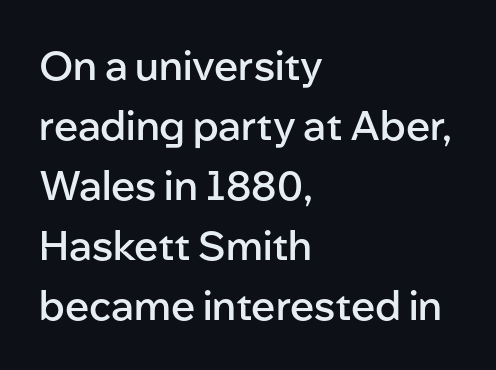
The image shows 40 px semibold sans-serif type, upright; set left-aligned, normal line spacing (1.5x), normal letter spacing, not underlined; low stroke contrast and a medium x-height.
